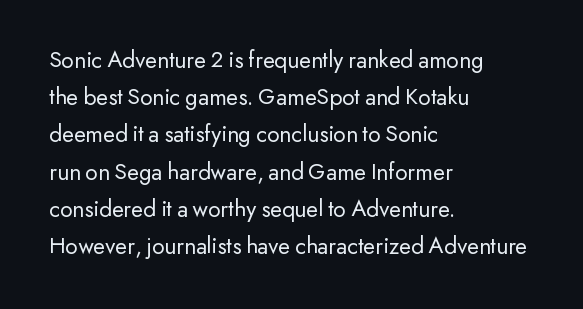
{"italic": "no", "bold": "no", "underline": "no", "align": "left", "line_spacing": "normal", "line_spacing_ratio": 1.55, "letter_spacing": "normal", "letter_spacing_em": 0.0, "glyph_px": 24}
